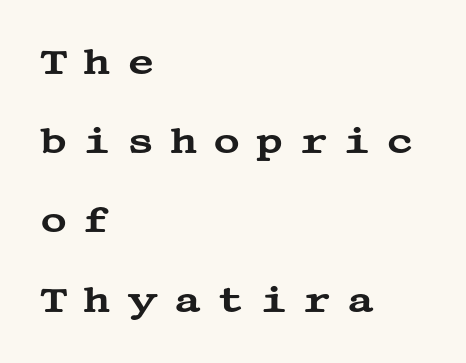
{"serif": "yes", "italic": "no", "width": "wide", "stroke_contrast": "medium", "x_height": "large", "underline": "no", "align": "left", "line_spacing": "loose", "line_spacing_ratio": 2.14, "letter_spacing": "wide", "letter_spacing_em": 0.43, "glyph_px": 37}
